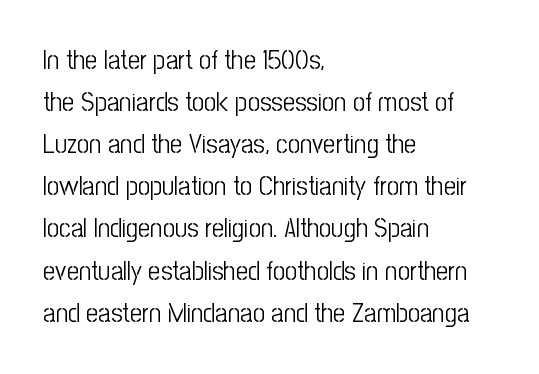
Each new line begins a customary step beneath the previous one. The passage shown is not underscored anywhere. Weight: not bold — regular or lighter. Nope, not italic — everything's standing straight. A classic flush-left, rag-right setting is used for this passage.
